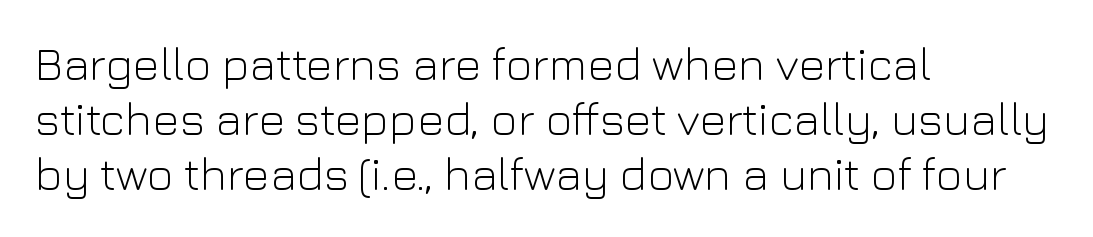
Each stroke keeps to a modest, everyday thickness or less. In terms of letterspacing, this is plain default setting. Do the characters align in a grid? No, the font is proportional. Italic? Not at all — the glyphs are vertical. This sample uses a sans-serif face. The rag falls on the right side of this text block.
